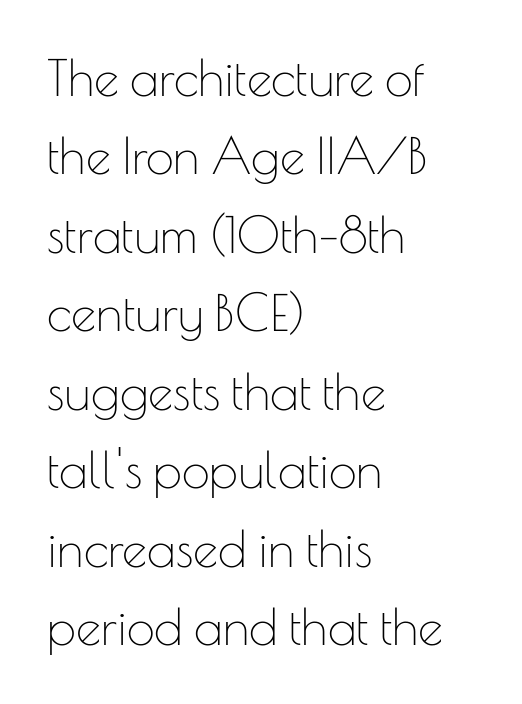
Q: Is the text bold? A: No.
Q: Is the text italic (slanted)? A: No, it is upright.
Q: Is the typeface a serif or a sans-serif typeface? A: Sans-serif.
Q: Is the text underlined? A: No.
Q: How is the paragraph aligned? A: Left-aligned.
Q: Is the spacing between letters normal or unusually wide? A: Normal.
Q: Is the spacing between lines tight, normal or loose? A: Normal.
Q: Width (condensed, normal, or wide)? A: Normal.
Q: Stroke contrast? A: Low.
Q: x-height? A: Small.
Q: Monospaced? A: No.
